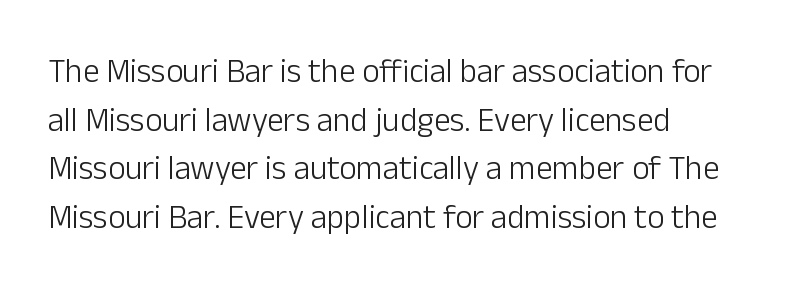
Q: Is the text bold? A: No.
Q: Is the text italic (slanted)? A: No, it is upright.
Q: Is the typeface a serif or a sans-serif typeface? A: Sans-serif.
Q: Is the text underlined? A: No.
Q: How is the paragraph aligned? A: Left-aligned.
Q: Is the spacing between letters normal or unusually wide? A: Normal.
Q: Is the spacing between lines tight, normal or loose? A: Normal.
Q: Width (condensed, normal, or wide)? A: Normal.
Q: Stroke contrast? A: Low.
Q: x-height? A: Medium.
Q: Monospaced? A: No.
